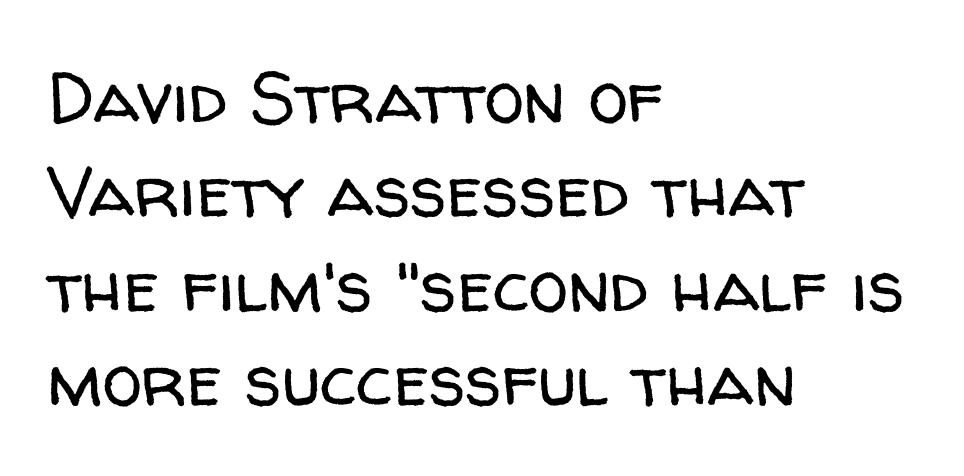
Decoration check: the copy has no underline. The face looks like a standard text weight, possibly lighter. Characters follow at the spacing the type designer built in. Line spacing here is normal. Type style note: lacks serifs.
